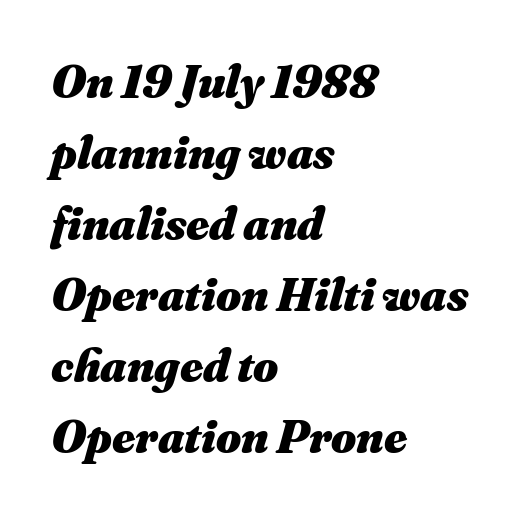
The image shows 48 px heavy type, italic (leaning right); set left-aligned, normal line spacing (1.48x), normal letter spacing, not underlined; medium stroke contrast and a small x-height.
